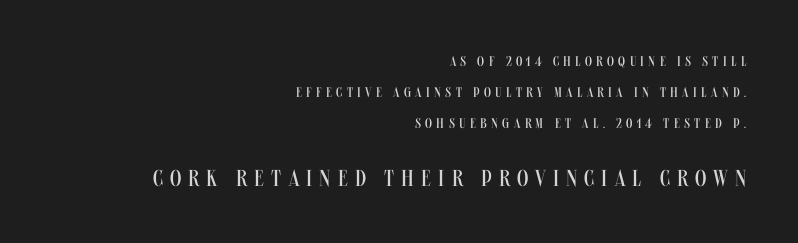
Q: Is the text bold? A: No.
Q: Is the text italic (slanted)? A: No, it is upright.
Q: Is the text underlined? A: No.
Q: How is the paragraph aligned? A: Right-aligned.
Q: Is the spacing between letters normal or unusually wide? A: Unusually wide.
Q: Is the spacing between lines tight, normal or loose? A: Loose.
Q: Which block of text is set in a larger size, the first (top) or the second (bottom)? A: The second (bottom) one.
